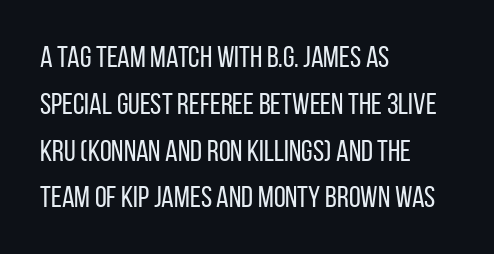
The image shows 30 px regular-weight, condensed sans-serif type, upright; set left-aligned, normal line spacing (1.56x), normal letter spacing, not underlined; low stroke contrast and a large x-height.
